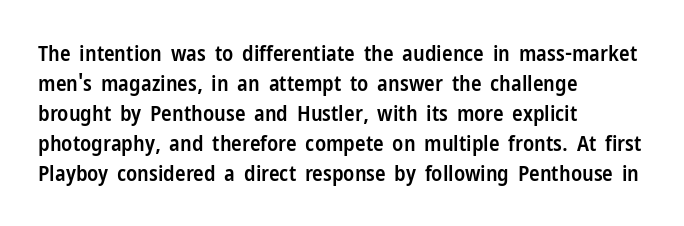
The image shows 22 px text type, upright; set left-aligned, normal line spacing (1.36x), normal letter spacing, not underlined.
